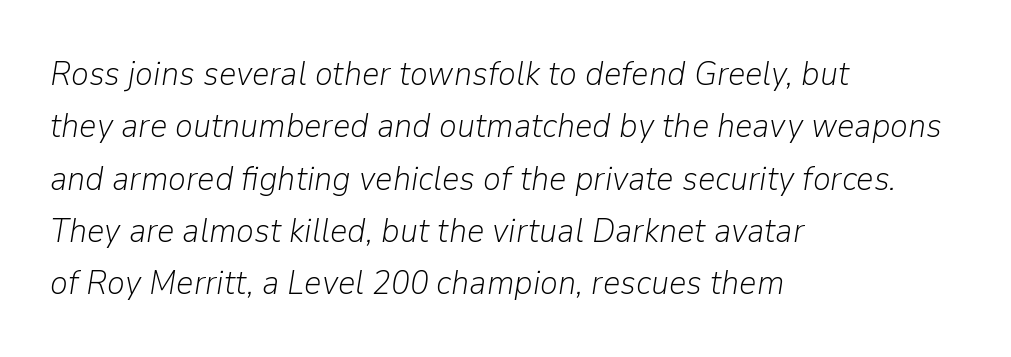
{"italic": "yes", "lean": "right", "slant_degrees": 9, "bold": "no", "weight": "light", "width": "normal", "stroke_contrast": "low", "x_height": "medium", "monospaced": "no", "underline": "no", "align": "left", "line_spacing": "normal", "line_spacing_ratio": 1.54, "letter_spacing": "normal", "letter_spacing_em": 0.0, "glyph_px": 34}
